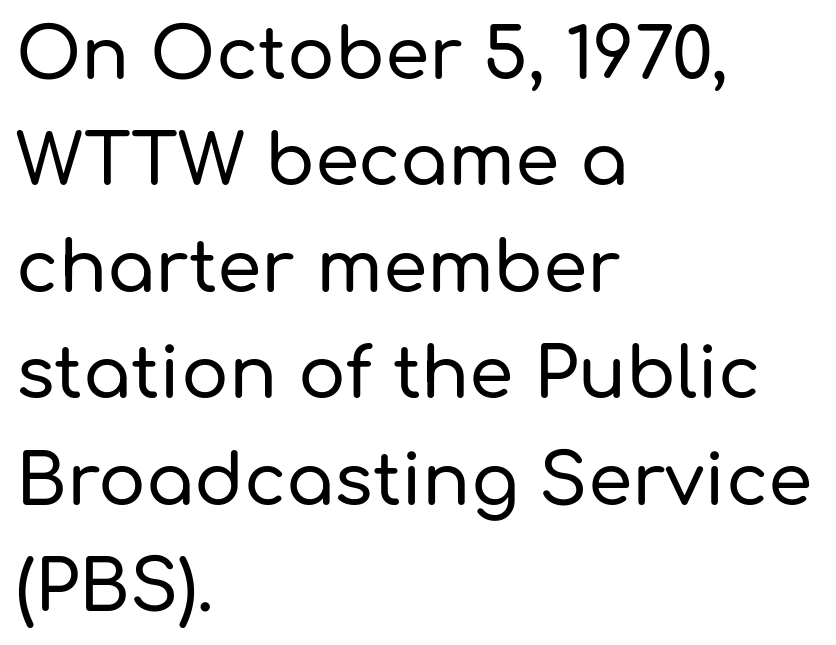
{"serif": "no", "italic": "no", "width": "normal", "stroke_contrast": "low", "x_height": "medium", "monospaced": "no", "underline": "no", "align": "left", "line_spacing": "normal", "line_spacing_ratio": 1.5, "letter_spacing": "normal", "letter_spacing_em": 0.0, "glyph_px": 71}
